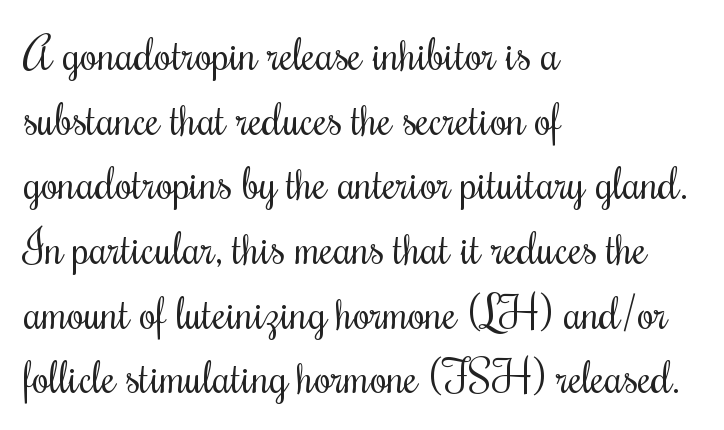
The image shows 44 px regular-weight, condensed serif type; set left-aligned, normal line spacing (1.47x), normal letter spacing, not underlined; medium stroke contrast and a small x-height.
